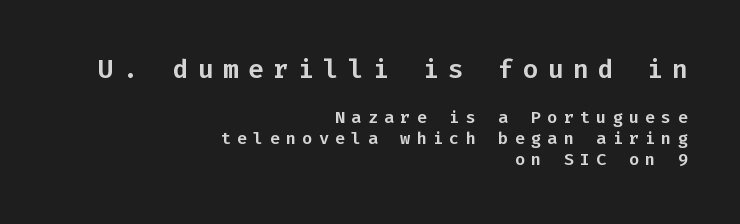
The type sits square on the baseline with zero lean. The tracking jumps out immediately: characters are airy and widely separated. The paragraph shown leans on its right margin. The line-height multiplier appears to be the usual default. Has an underline been added? It has not.
